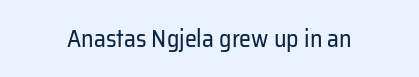
{"italic": "no", "bold": "no", "underline": "no", "align": "center", "letter_spacing": "normal", "letter_spacing_em": 0.0, "glyph_px": 24}
